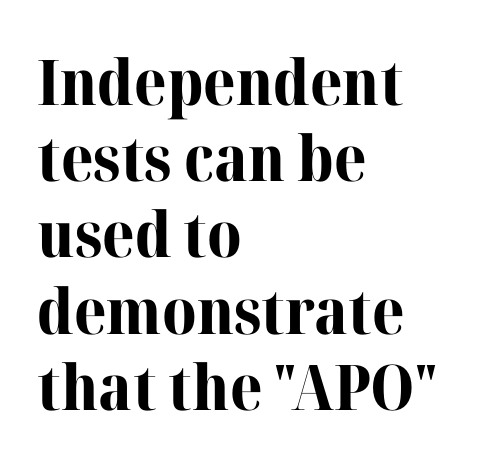
{"serif": "yes", "italic": "no", "bold": "yes", "weight": "bold", "width": "normal", "stroke_contrast": "high", "x_height": "medium", "monospaced": "no", "underline": "no", "align": "left", "line_spacing_ratio": 1.21, "letter_spacing": "normal", "letter_spacing_em": 0.0, "glyph_px": 63}
